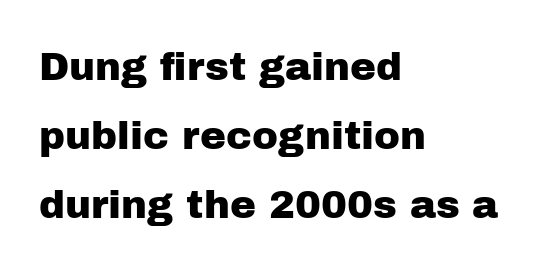
Q: Is the text italic (slanted)? A: No, it is upright.
Q: Is the typeface a serif or a sans-serif typeface? A: Sans-serif.
Q: Is the text underlined? A: No.
Q: How is the paragraph aligned? A: Left-aligned.
Q: Is the spacing between letters normal or unusually wide? A: Normal.
Q: Width (condensed, normal, or wide)? A: Normal.
Q: Stroke contrast? A: Low.
Q: x-height? A: Medium.
Q: Monospaced? A: No.
